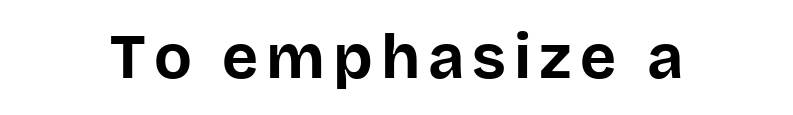
Q: Is the text bold? A: Yes.
Q: Is the text italic (slanted)? A: No, it is upright.
Q: Is the typeface a serif or a sans-serif typeface? A: Sans-serif.
Q: Is the text underlined? A: No.
Q: Width (condensed, normal, or wide)? A: Normal.
Q: Stroke contrast? A: Low.
Q: x-height? A: Large.
Q: Monospaced? A: No.
